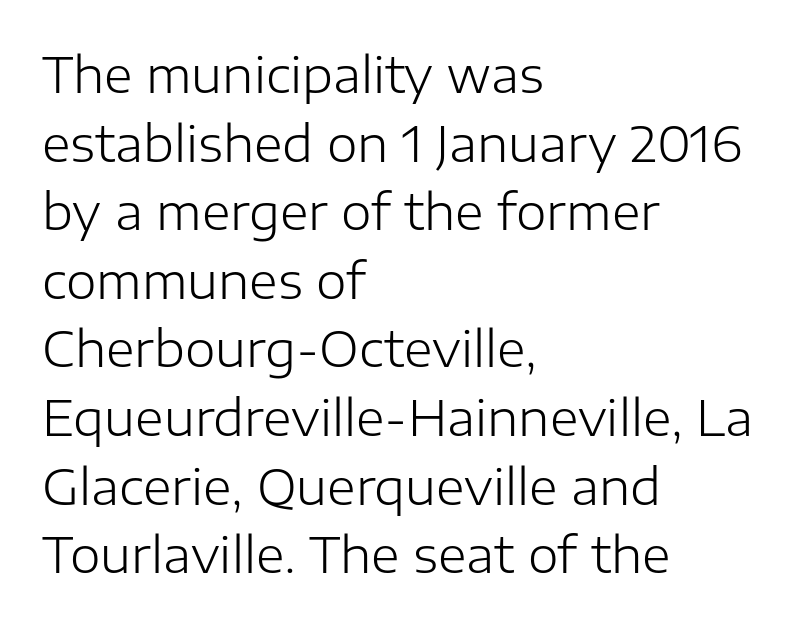
The face used here is proportionally spaced, like ordinary book or web type. Interline gaps are of average width in this sample. Nope, not italic — everything's standing straight. Short note: letters normally spaced. Words float on clear page, feet unadorned.
